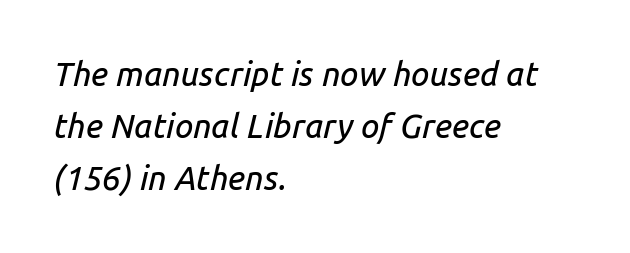
The image shows 33 px text type, italic (leaning right); set left-aligned, normal line spacing (1.57x), normal letter spacing, not underlined; low stroke contrast and a medium x-height.
